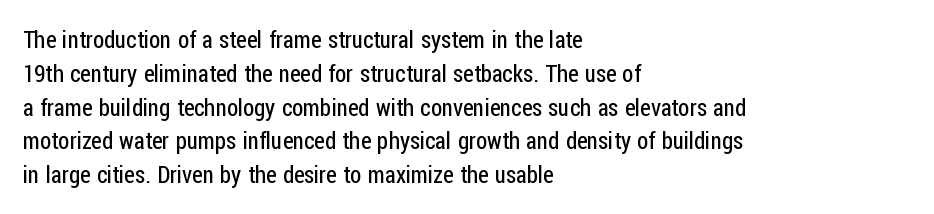
The image shows 23 px text type, upright; set left-aligned, normal line spacing (1.47x), normal letter spacing, not underlined.
